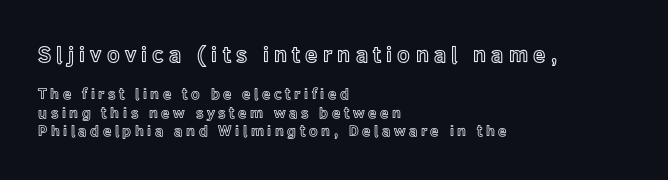
{"italic": "no", "underline": "no", "align": "left", "line_spacing_ratio": 1.22, "letter_spacing": "wide", "letter_spacing_em": 0.24, "larger_block": "first", "size_ratio": 1.47, "glyph_px": 22}
